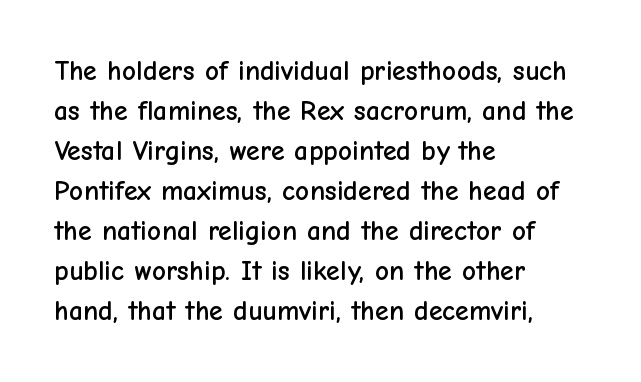
Q: Is the text italic (slanted)? A: No, it is upright.
Q: Is the typeface a serif or a sans-serif typeface? A: Sans-serif.
Q: Is the text underlined? A: No.
Q: How is the paragraph aligned? A: Left-aligned.
Q: Is the spacing between letters normal or unusually wide? A: Normal.
Q: Is the spacing between lines tight, normal or loose? A: Normal.
Q: Width (condensed, normal, or wide)? A: Normal.
Q: Stroke contrast? A: Low.
Q: x-height? A: Medium.
Q: Monospaced? A: No.
